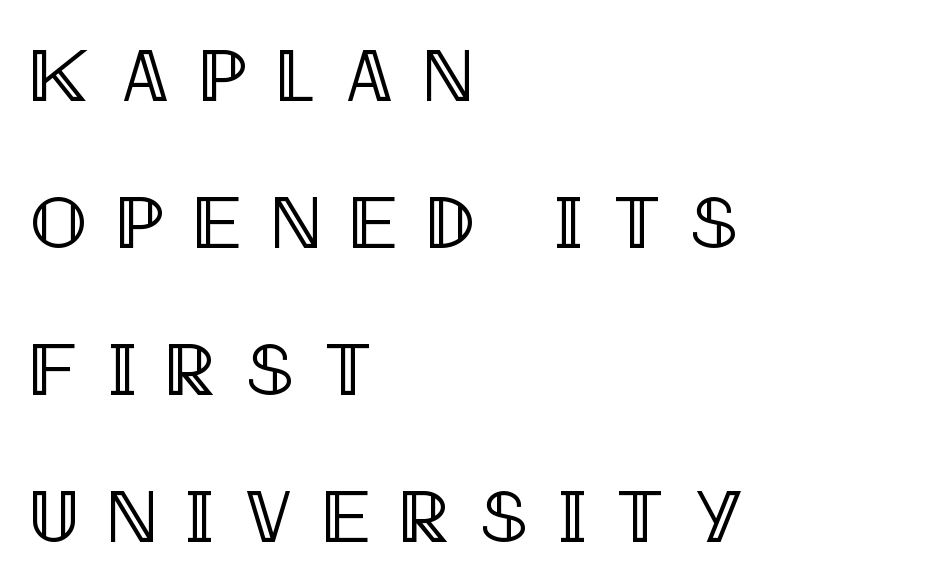
The image shows 75 px condensed type, upright; set left-aligned, loose line spacing (1.96x), unusually wide letter spacing (+0.4 em), not underlined; a large x-height.
